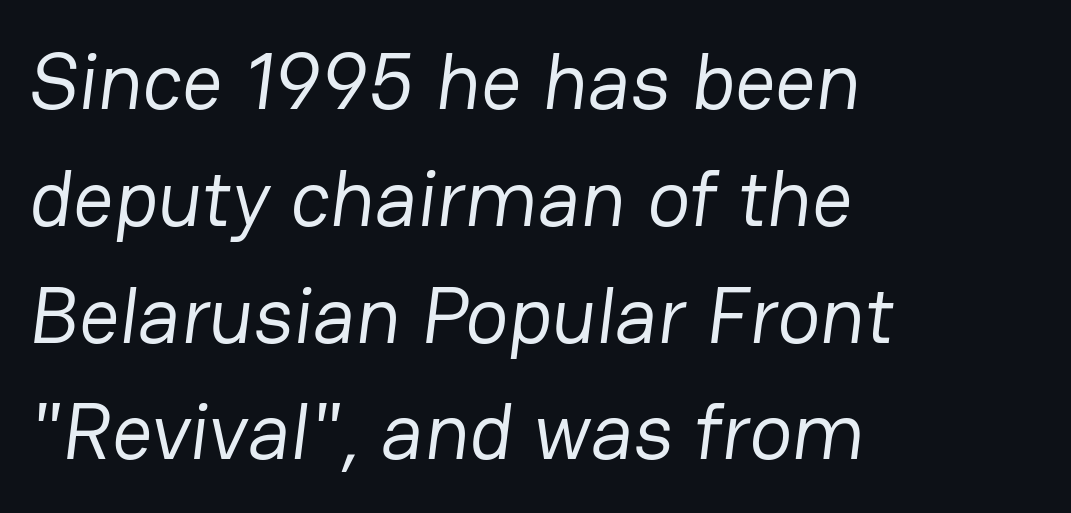
{"serif": "no", "bold": "no", "weight": "regular", "width": "normal", "stroke_contrast": "low", "x_height": "medium", "monospaced": "no", "underline": "no", "align": "left", "line_spacing": "normal", "line_spacing_ratio": 1.46, "letter_spacing": "normal", "letter_spacing_em": 0.0, "glyph_px": 80}
